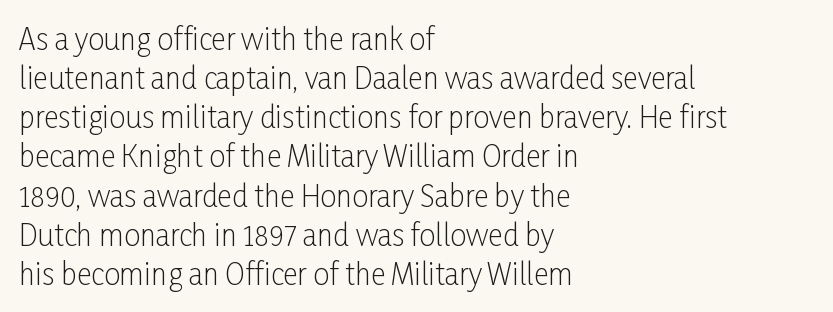
The image shows 29 px light, condensed sans-serif type, upright; set left-aligned, normal line spacing (1.35x), normal letter spacing, not underlined; low stroke contrast and a medium x-height.
